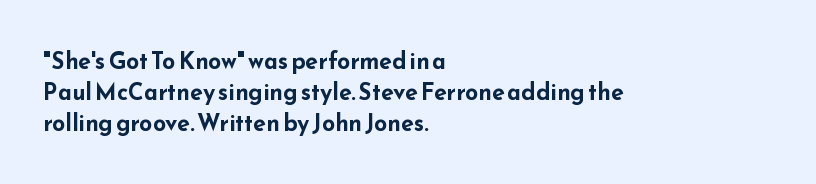
Q: Is the text bold? A: Yes.
Q: Is the text italic (slanted)? A: No, it is upright.
Q: Is the text underlined? A: No.
Q: How is the paragraph aligned? A: Left-aligned.
Q: Is the spacing between letters normal or unusually wide? A: Normal.
Q: Is the spacing between lines tight, normal or loose? A: Normal.
